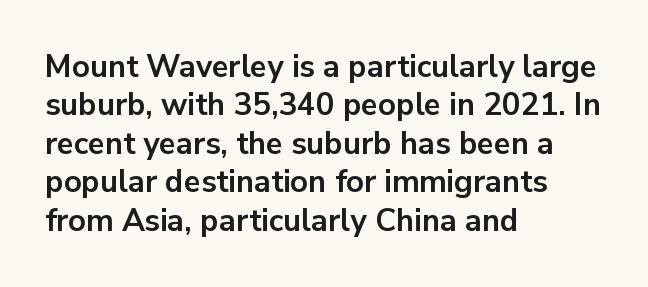
{"serif": "no", "italic": "no", "bold": "yes", "weight": "bold", "width": "normal", "stroke_contrast": "low", "x_height": "medium", "monospaced": "no", "underline": "no", "align": "left", "line_spacing_ratio": 1.24, "letter_spacing": "normal", "letter_spacing_em": 0.0, "glyph_px": 31}
